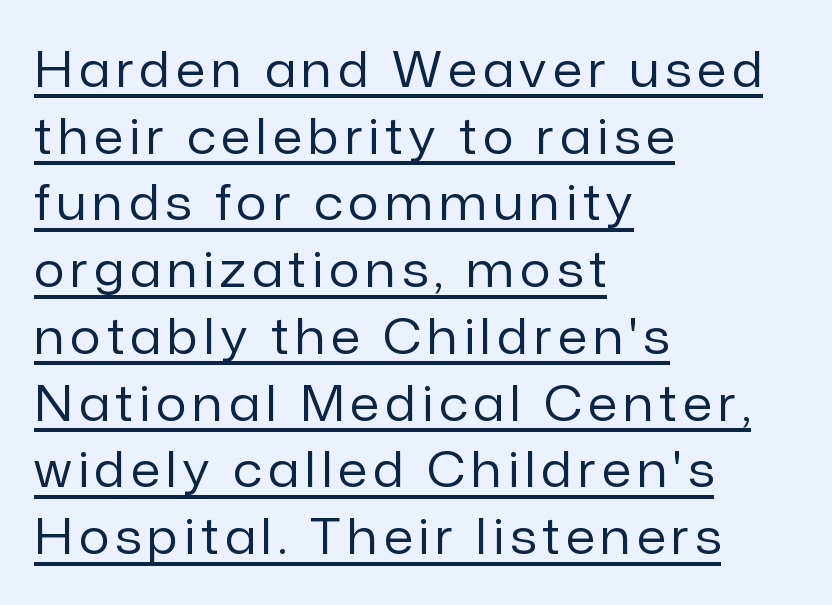
Q: Is the text bold? A: No.
Q: Is the text italic (slanted)? A: No, it is upright.
Q: Is the typeface a serif or a sans-serif typeface? A: Sans-serif.
Q: Is the text underlined? A: Yes.
Q: How is the paragraph aligned? A: Left-aligned.
Q: Is the spacing between lines tight, normal or loose? A: Normal.
Q: Width (condensed, normal, or wide)? A: Normal.
Q: Stroke contrast? A: Low.
Q: x-height? A: Medium.
Q: Monospaced? A: No.
